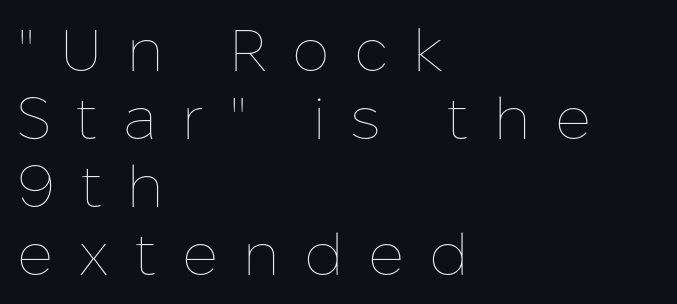
Q: Is the text bold? A: No.
Q: Is the text italic (slanted)? A: No, it is upright.
Q: Is the text underlined? A: No.
Q: How is the paragraph aligned? A: Left-aligned.
Q: Is the spacing between letters normal or unusually wide? A: Unusually wide.
Q: Is the spacing between lines tight, normal or loose? A: Tight.
Q: Width (condensed, normal, or wide)? A: Normal.
Q: Stroke contrast? A: Low.
Q: x-height? A: Medium.
Q: Monospaced? A: No.
